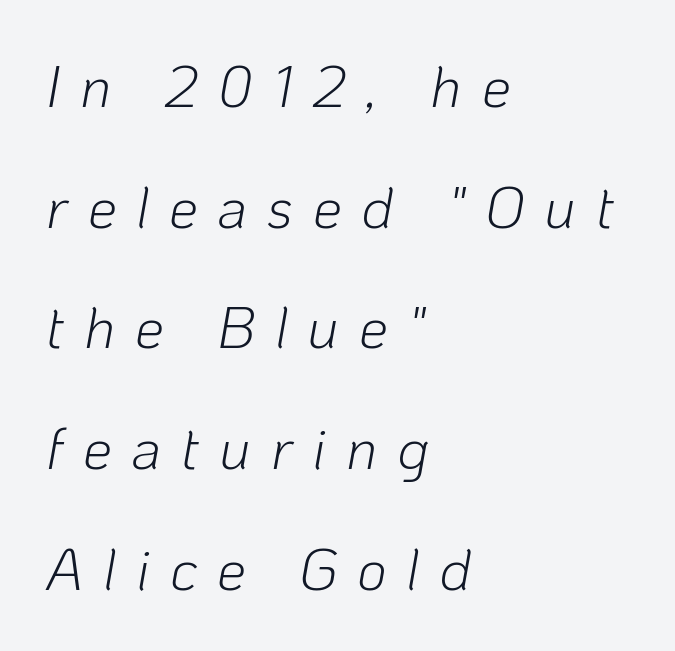
{"italic": "yes", "lean": "right", "slant_degrees": 10, "bold": "no", "weight": "light", "width": "normal", "stroke_contrast": "low", "x_height": "medium", "monospaced": "no", "underline": "no", "align": "left", "line_spacing": "loose", "line_spacing_ratio": 2.08, "letter_spacing": "wide", "letter_spacing_em": 0.34, "glyph_px": 58}
